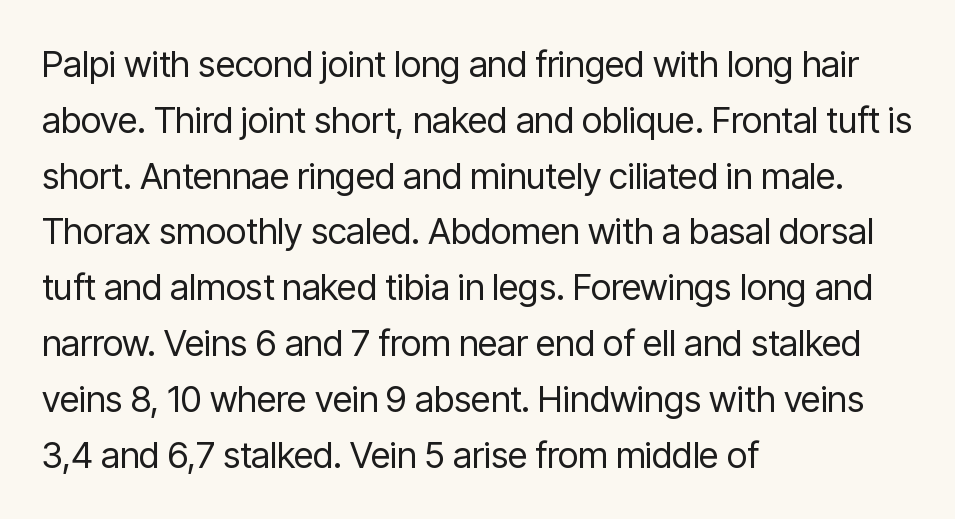
Q: Is the text bold? A: No.
Q: Is the text italic (slanted)? A: No, it is upright.
Q: Is the typeface a serif or a sans-serif typeface? A: Sans-serif.
Q: Is the text underlined? A: No.
Q: How is the paragraph aligned? A: Left-aligned.
Q: Is the spacing between letters normal or unusually wide? A: Normal.
Q: Is the spacing between lines tight, normal or loose? A: Normal.
Q: Width (condensed, normal, or wide)? A: Condensed.
Q: Stroke contrast? A: Low.
Q: x-height? A: Medium.
Q: Monospaced? A: No.
